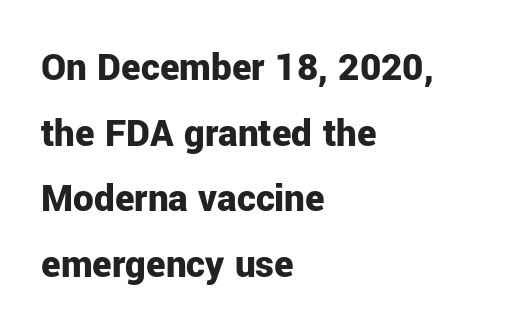
{"serif": "no", "italic": "no", "bold": "yes", "weight": "bold", "width": "normal", "stroke_contrast": "low", "x_height": "medium", "monospaced": "no", "underline": "no", "align": "left", "line_spacing": "normal", "line_spacing_ratio": 1.6, "letter_spacing": "normal", "letter_spacing_em": 0.0, "glyph_px": 41}
